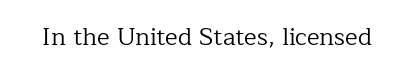
{"italic": "no", "bold": "no", "underline": "no", "letter_spacing": "normal", "letter_spacing_em": 0.0, "glyph_px": 24}
